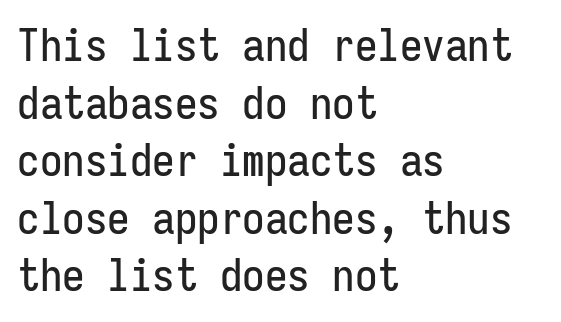
Type style note: lacks serifs. These lines are rendered in a fixed-pitch font. Check the space under the baseline: it is left empty. Posture: straight, roman, zero tilt. Reading down the block, your eye returns to a fixed left position each line. Honestly, the row spacing looks completely unremarkable.
